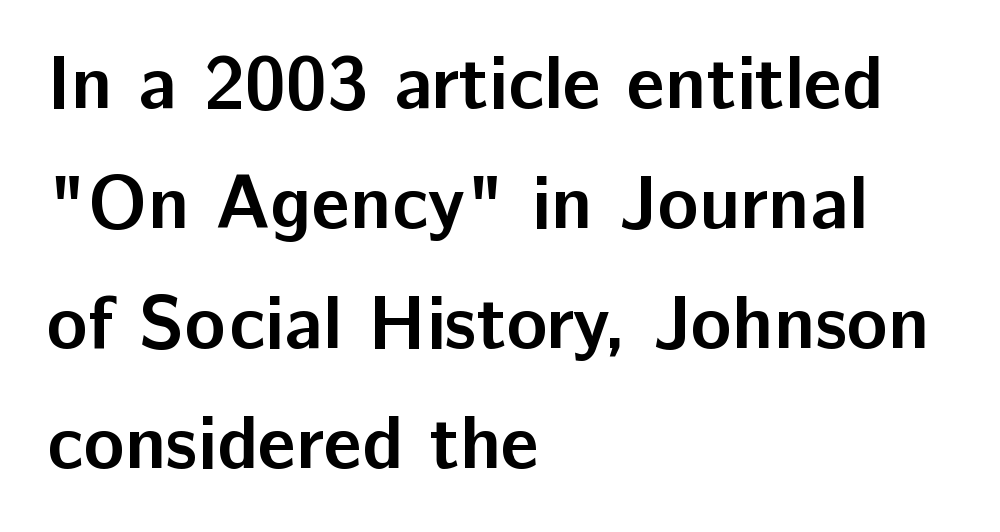
A typesetter would mark this as roman, not italic. The designer went with a sans here, leaving each stem footless. Heavy-handed strokes throughout: this text is bold. This rendering leaves character spacing at its baseline value. Beneath every word, the page is bare.
